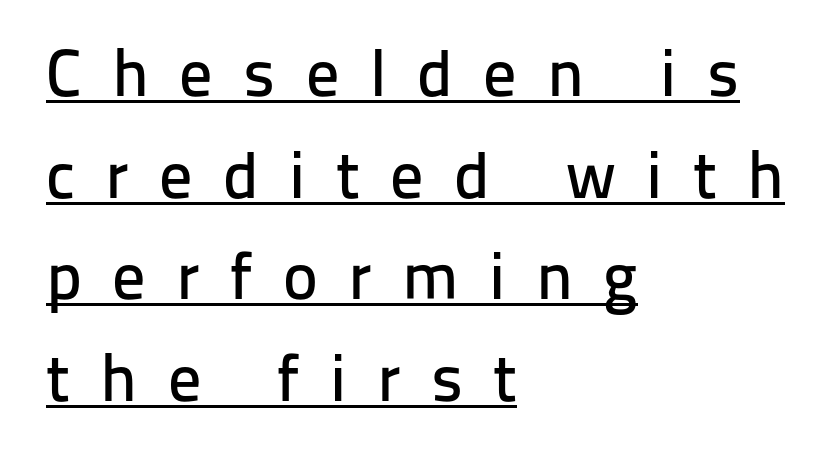
The rag falls on the right side of this text block. Look at the tracking — it's clearly loosened, letters drifting apart. The rendering uses natural spacing where letterforms have individual widths. Whoever set this chose a conventional vertical rhythm. Quick note: not italic, upright. This rendering features underlined lettering.
